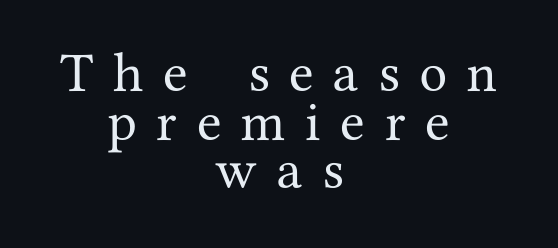
Q: Is the text italic (slanted)? A: No, it is upright.
Q: Is the typeface a serif or a sans-serif typeface? A: Serif.
Q: Is the text underlined? A: No.
Q: How is the paragraph aligned? A: Centered.
Q: Is the spacing between letters normal or unusually wide? A: Unusually wide.
Q: Is the spacing between lines tight, normal or loose? A: Tight.
Q: Width (condensed, normal, or wide)? A: Normal.
Q: Stroke contrast? A: Medium.
Q: x-height? A: Medium.
Q: Monospaced? A: No.
